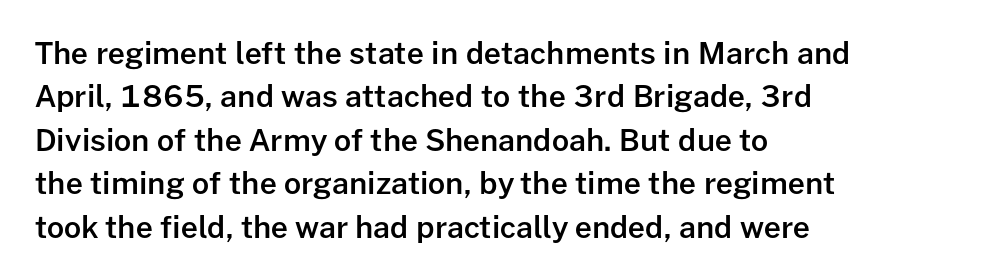
Words float on clear page, feet unadorned. The ragged edge is on the right, which tells us the setting is flush left. The glyphs have the mass of a demibold cut, below bold. The space between consecutive lines is moderate. You could not count columns in this text — the font is proportionally spaced. A sans-serif font was chosen for this passage.
